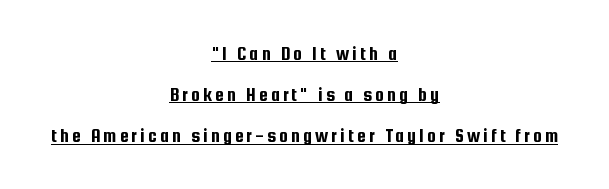
{"italic": "no", "underline": "yes", "align": "center", "line_spacing": "loose", "line_spacing_ratio": 2.06, "glyph_px": 20}
